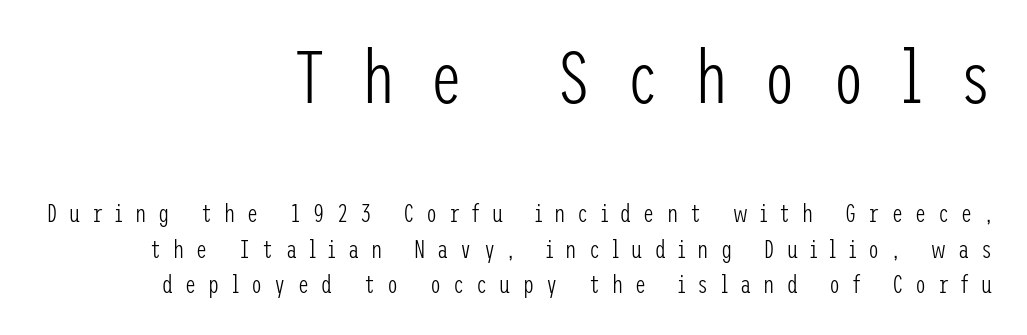
The image shows 74 px light, condensed sans-serif type, upright; set right-aligned, normal line spacing (1.42x), unusually wide letter spacing (+0.48 em), not underlined; the first (top) block is 2.96x larger; low stroke contrast and a medium x-height.
